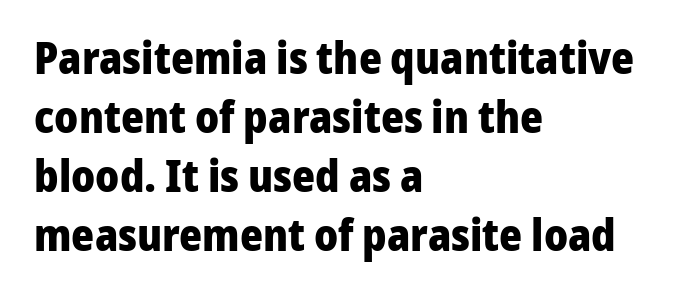
The image shows 44 px heavy sans-serif type, upright; set left-aligned, normal line spacing (1.34x), normal letter spacing, not underlined; low stroke contrast and a medium x-height.
